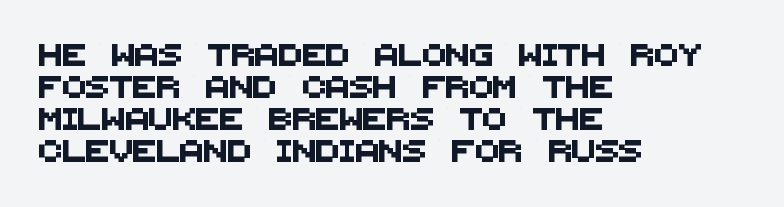
{"underline": "no", "align": "left", "line_spacing": "normal", "line_spacing_ratio": 1.45, "letter_spacing": "normal", "letter_spacing_em": 0.0, "glyph_px": 22}
